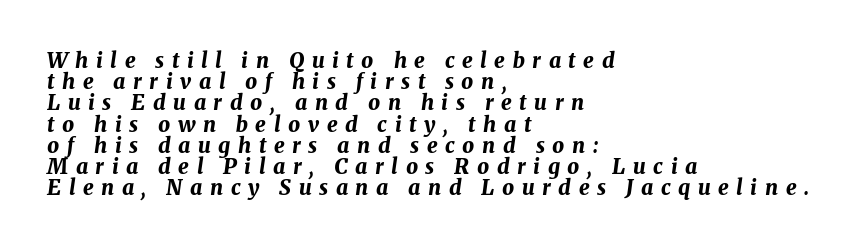
Horizontally, the lines are justified to the leading edge only. Just letters on the line, the space beneath them empty. Tracking here is generous; glyphs stand well apart from one another. This is oblique type, the kind used for emphasis or titles. On the weight axis this lands at bold, roughly 700. Reading down the column, the eye jumps only a short way to each next line.
